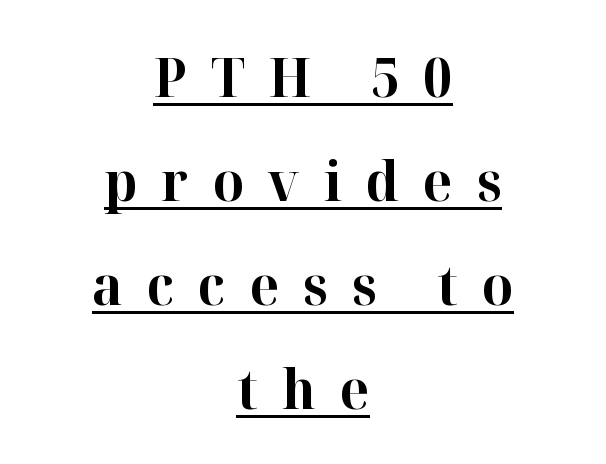
The line texture is sparse and dotted thanks to wide tracking. A student would call this center alignment; a typographer would say set centered. A typesetter would call this proportional, since set widths differ per character. Notice how thick the strokes are: this is what a full bold looks like. A typesetter would mark this as roman, not italic. Is there an underline? Yes — a line sits under the letters.
